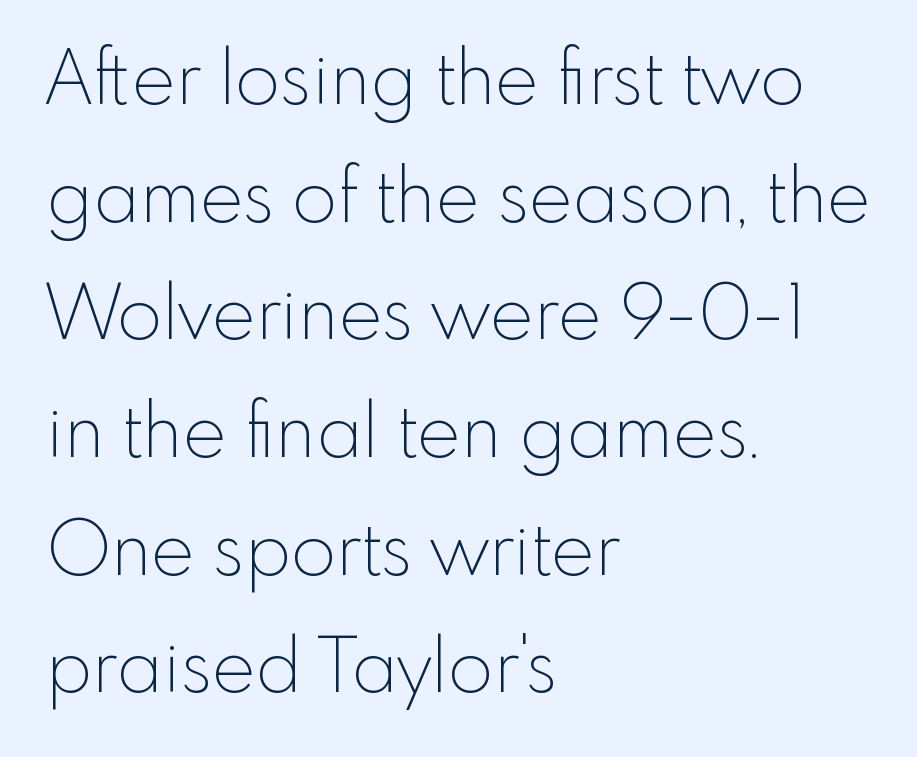
The letters sit at their default tracking, neither squeezed nor spread. Proportional: the letters do not fall into vertical columns. No italicization has been applied; the sample stays upright. Casual observation: everything's shoved over to the left. A typesetter would call this leading conventional body-copy spacing. The type family on display is of the sans-serif kind.
